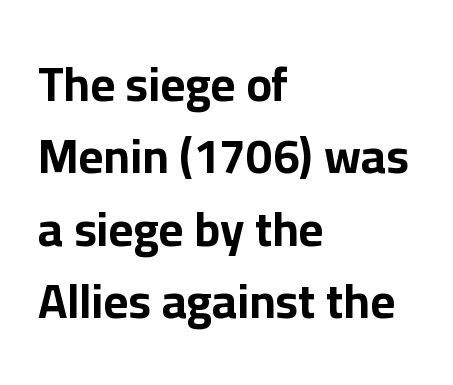
Q: Is the text bold? A: Yes.
Q: Is the text italic (slanted)? A: No, it is upright.
Q: Is the typeface a serif or a sans-serif typeface? A: Sans-serif.
Q: Is the text underlined? A: No.
Q: How is the paragraph aligned? A: Left-aligned.
Q: Is the spacing between letters normal or unusually wide? A: Normal.
Q: Is the spacing between lines tight, normal or loose? A: Normal.
Q: Width (condensed, normal, or wide)? A: Normal.
Q: Stroke contrast? A: Low.
Q: x-height? A: Medium.
Q: Monospaced? A: No.
